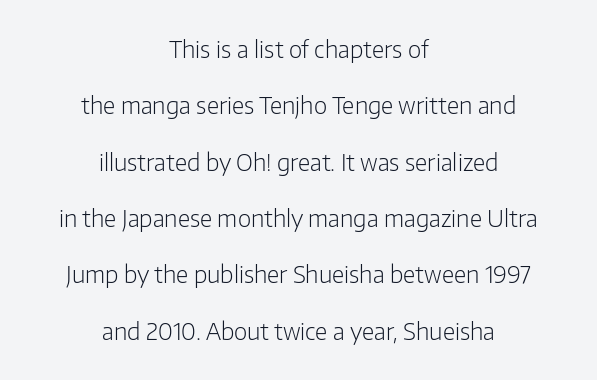
{"italic": "no", "bold": "no", "underline": "no", "align": "center", "line_spacing": "loose", "line_spacing_ratio": 2.45, "letter_spacing": "normal", "letter_spacing_em": 0.0, "glyph_px": 23}
